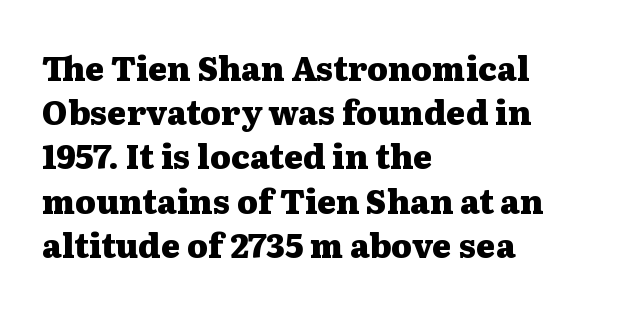
The image shows 33 px heavy, wide serif type, upright; set left-aligned, normal line spacing (1.34x), normal letter spacing, not underlined; medium stroke contrast and a medium x-height.
